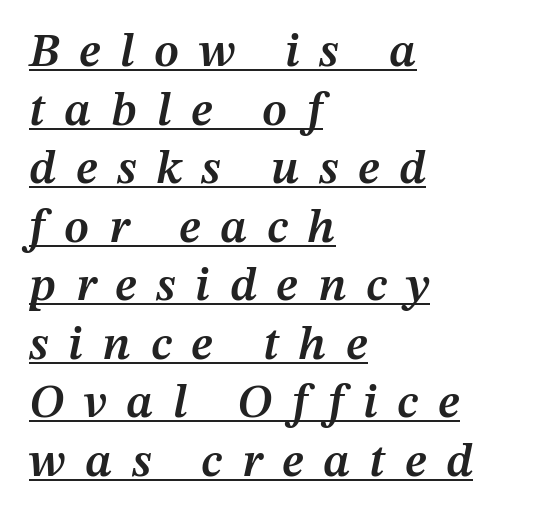
Q: Is the text bold? A: Semi-bold.
Q: Is the text italic (slanted)? A: Yes, it leans right by about 12 degrees.
Q: Is the text underlined? A: Yes.
Q: How is the paragraph aligned? A: Left-aligned.
Q: Is the spacing between letters normal or unusually wide? A: Unusually wide.
Q: Width (condensed, normal, or wide)? A: Normal.
Q: Stroke contrast? A: Medium.
Q: x-height? A: Medium.
Q: Monospaced? A: No.
